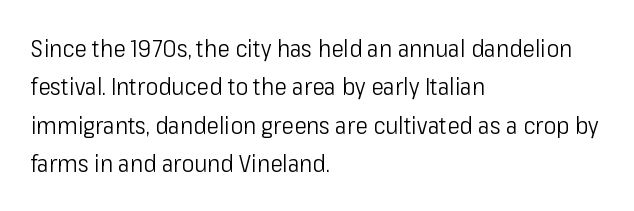
The image shows 24 px text type, upright; set left-aligned, normal line spacing (1.6x), normal letter spacing, not underlined.
